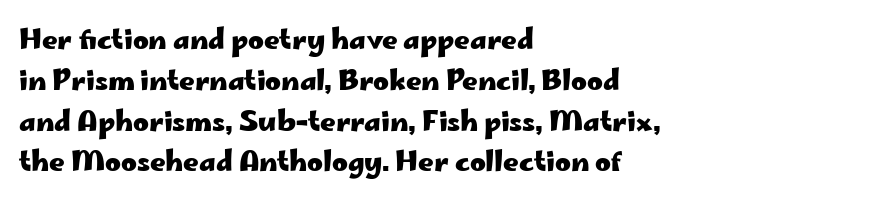
Q: Is the text bold? A: Yes.
Q: Is the text italic (slanted)? A: No, it is upright.
Q: Is the text underlined? A: No.
Q: How is the paragraph aligned? A: Left-aligned.
Q: Is the spacing between letters normal or unusually wide? A: Normal.
Q: Is the spacing between lines tight, normal or loose? A: Normal.
